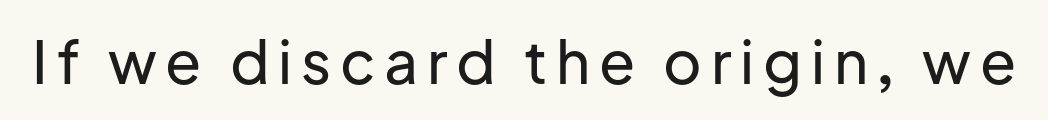
Type style note: lacks serifs. Lines of text with bare space underneath. Each letter keeps its own natural width here, so spacing adapts to shape. Tall strokes in this sample are plumb rather than angled.
